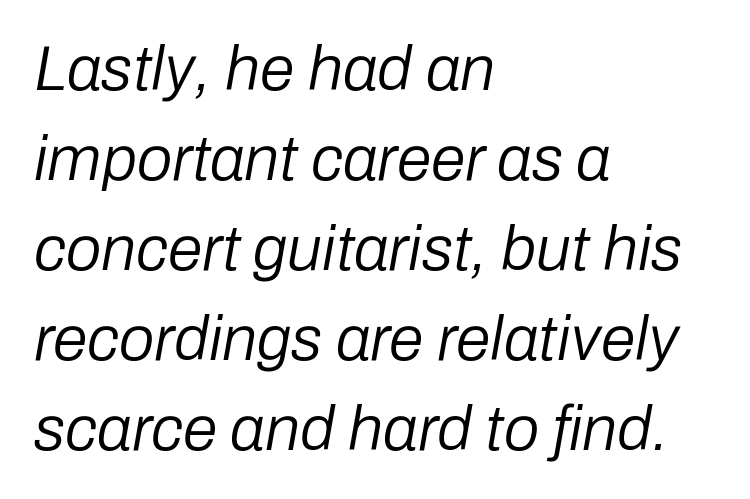
Q: Is the text bold? A: No.
Q: Is the text italic (slanted)? A: Yes, it leans right by about 10 degrees.
Q: Is the text underlined? A: No.
Q: How is the paragraph aligned? A: Left-aligned.
Q: Is the spacing between letters normal or unusually wide? A: Normal.
Q: Is the spacing between lines tight, normal or loose? A: Normal.
Q: Width (condensed, normal, or wide)? A: Normal.
Q: Stroke contrast? A: Low.
Q: x-height? A: Medium.
Q: Monospaced? A: No.
